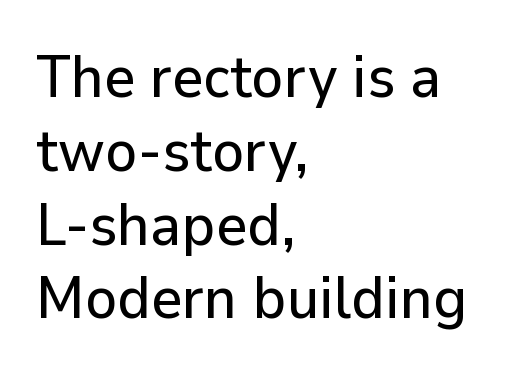
{"serif": "no", "italic": "no", "width": "normal", "stroke_contrast": "low", "x_height": "medium", "monospaced": "no", "underline": "no", "align": "left", "line_spacing_ratio": 1.23, "letter_spacing": "normal", "letter_spacing_em": 0.0, "glyph_px": 60}
